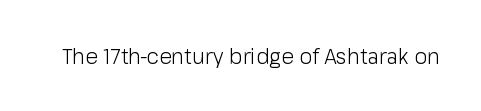
Q: Is the text bold? A: No.
Q: Is the text italic (slanted)? A: No, it is upright.
Q: Is the text underlined? A: No.
Q: Is the spacing between letters normal or unusually wide? A: Normal.
